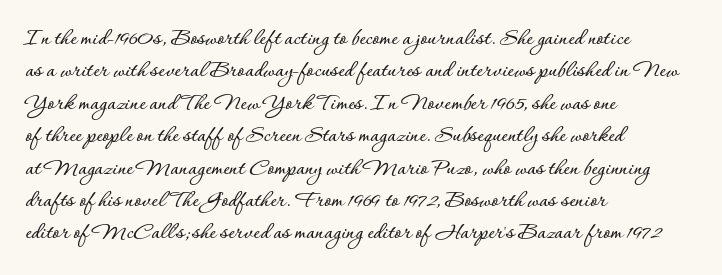
Q: Is the text italic (slanted)? A: Yes.
Q: Is the text underlined? A: No.
Q: How is the paragraph aligned? A: Left-aligned.
Q: Is the spacing between letters normal or unusually wide? A: Normal.
Q: Is the spacing between lines tight, normal or loose? A: Normal.
